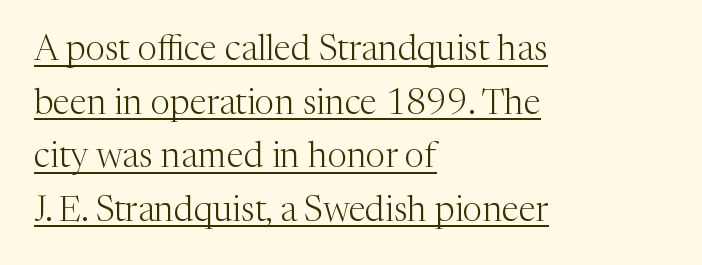
{"serif": "yes", "italic": "no", "bold": "no", "weight": "light", "width": "normal", "stroke_contrast": "medium", "x_height": "medium", "monospaced": "no", "underline": "yes", "align": "left", "line_spacing": "normal", "line_spacing_ratio": 1.53, "letter_spacing": "normal", "letter_spacing_em": 0.0, "glyph_px": 35}
